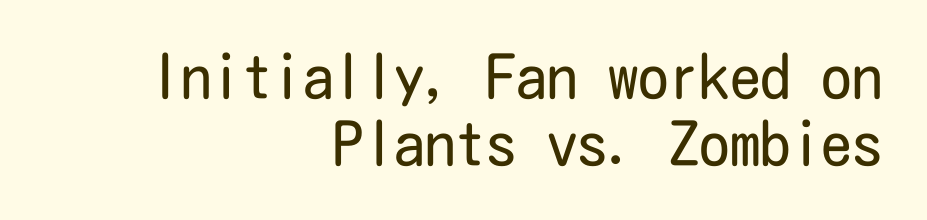
Is there much room between lines? No — they nearly touch. The typeface chosen for these lines omits serifs. A flush-right, rag-left setting is used for this passage. The strip under each line holds only bare page. The letterforms sit shoulder to shoulder at normal distance. The lettering holds an erect, upright posture throughout.
